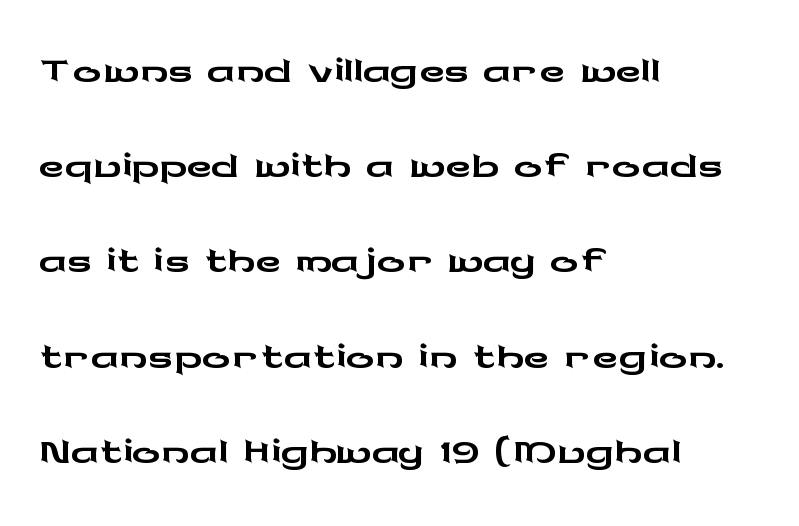
You could not count columns in this text — the font is proportionally spaced. Tall strokes in this sample are plumb rather than angled. No feet cap the strokes, marking this as sans-serif type. The foot of each line stays bare and open.
